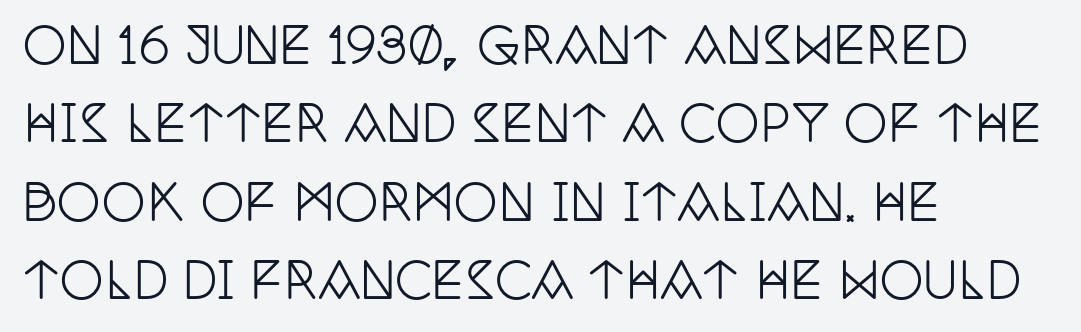
{"serif": "yes", "italic": "no", "width": "condensed", "stroke_contrast": "low", "x_height": "large", "monospaced": "no", "underline": "no", "align": "left", "line_spacing": "normal", "line_spacing_ratio": 1.6, "letter_spacing": "normal", "letter_spacing_em": 0.0, "glyph_px": 49}
